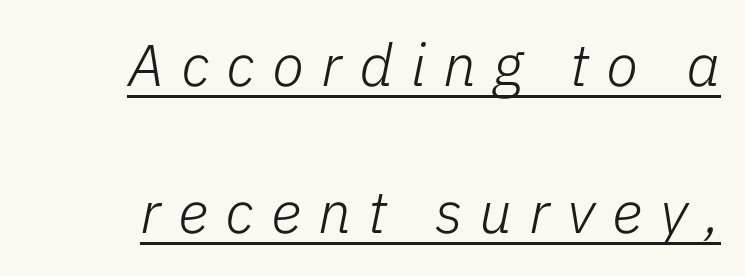
Q: Is the text bold? A: No.
Q: Is the text italic (slanted)? A: Yes, it leans right by about 11 degrees.
Q: Is the text underlined? A: Yes.
Q: Is the spacing between letters normal or unusually wide? A: Unusually wide.
Q: Is the spacing between lines tight, normal or loose? A: Loose.
Q: Width (condensed, normal, or wide)? A: Normal.
Q: Stroke contrast? A: Low.
Q: x-height? A: Medium.
Q: Monospaced? A: No.
